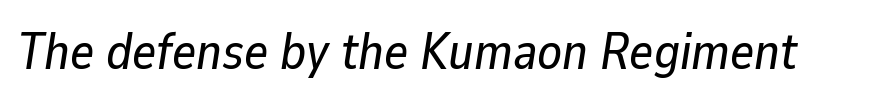
Q: Is the text italic (slanted)? A: Yes, it leans right by about 9 degrees.
Q: Is the text underlined? A: No.
Q: Is the spacing between letters normal or unusually wide? A: Normal.
Q: Width (condensed, normal, or wide)? A: Normal.
Q: Stroke contrast? A: Low.
Q: x-height? A: Medium.
Q: Monospaced? A: No.
